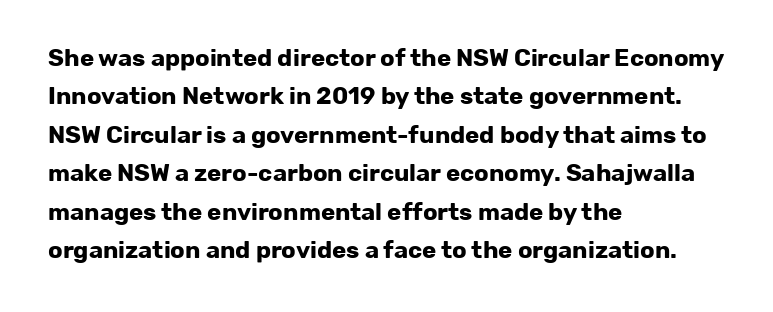
{"italic": "no", "bold": "yes", "underline": "no", "align": "left", "line_spacing": "normal", "line_spacing_ratio": 1.6, "letter_spacing": "normal", "letter_spacing_em": 0.0, "glyph_px": 24}
